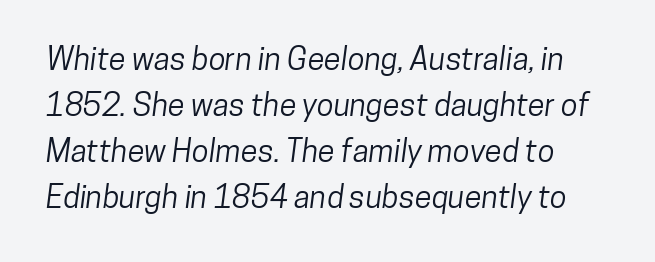
{"serif": "no", "width": "condensed", "stroke_contrast": "low", "x_height": "medium", "monospaced": "no", "underline": "no", "line_spacing": "normal", "line_spacing_ratio": 1.48, "letter_spacing": "normal", "letter_spacing_em": 0.0, "glyph_px": 31}
